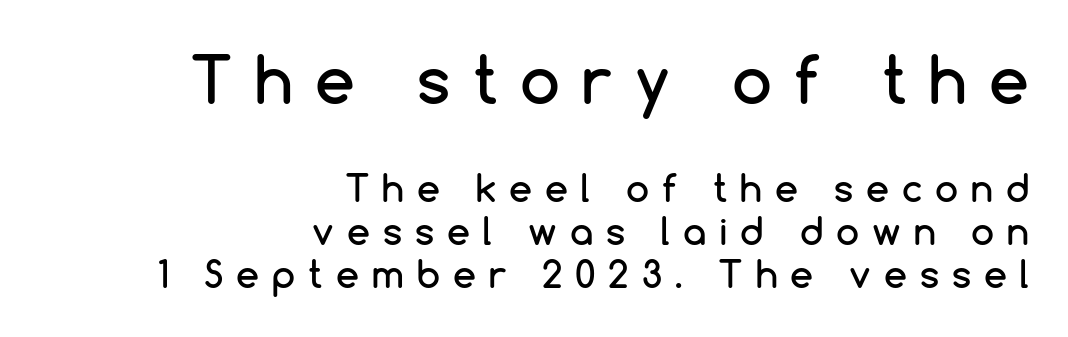
Q: Is the text italic (slanted)? A: No, it is upright.
Q: Is the typeface a serif or a sans-serif typeface? A: Sans-serif.
Q: Is the text underlined? A: No.
Q: How is the paragraph aligned? A: Right-aligned.
Q: Is the spacing between letters normal or unusually wide? A: Unusually wide.
Q: Which block of text is set in a larger size, the first (top) or the second (bottom)? A: The first (top) one.
Q: Width (condensed, normal, or wide)? A: Normal.
Q: Stroke contrast? A: Low.
Q: x-height? A: Medium.
Q: Monospaced? A: No.
